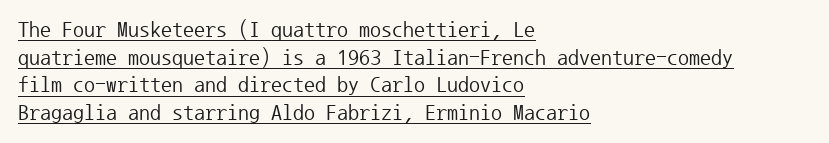
Notice how the passage keeps a crisp vertical edge on the left only. Rendered with straight, roman letterforms. Students, observe the line beneath the letters — that is underlining. In terms of leading, this rendering sits right in the middle. Stroke mass is kept to a normal reading level or below.
